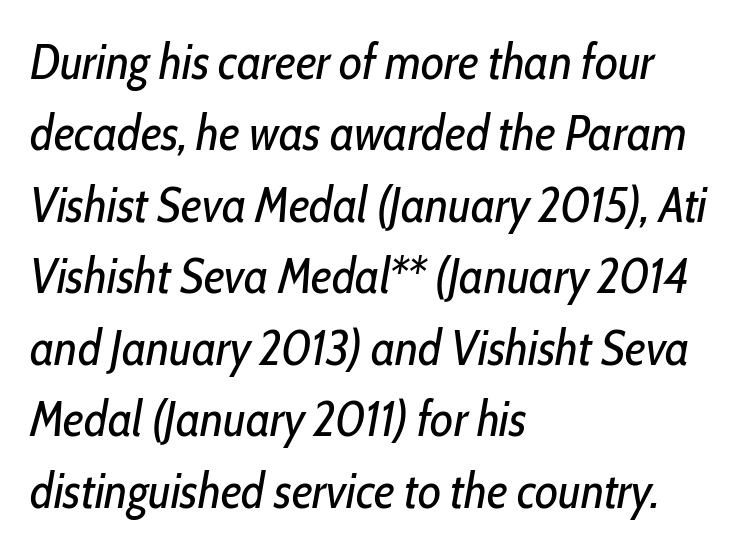
Q: Is the text bold? A: No.
Q: Is the text italic (slanted)? A: Yes, it leans right by about 10 degrees.
Q: Is the text underlined? A: No.
Q: How is the paragraph aligned? A: Left-aligned.
Q: Is the spacing between letters normal or unusually wide? A: Normal.
Q: Is the spacing between lines tight, normal or loose? A: Normal.
Q: Width (condensed, normal, or wide)? A: Condensed.
Q: Stroke contrast? A: Low.
Q: x-height? A: Medium.
Q: Monospaced? A: No.
